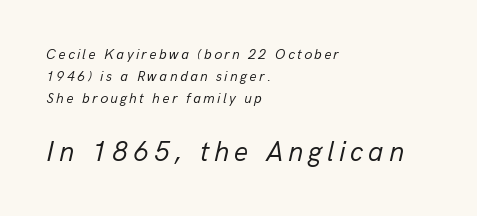
Q: Is the text bold? A: No.
Q: Is the text italic (slanted)? A: Yes, it leans right by about 13 degrees.
Q: Is the text underlined? A: No.
Q: How is the paragraph aligned? A: Left-aligned.
Q: Is the spacing between lines tight, normal or loose? A: Normal.
Q: Which block of text is set in a larger size, the first (top) or the second (bottom)? A: The second (bottom) one.
Q: Width (condensed, normal, or wide)? A: Normal.
Q: Stroke contrast? A: Low.
Q: x-height? A: Medium.
Q: Monospaced? A: No.
